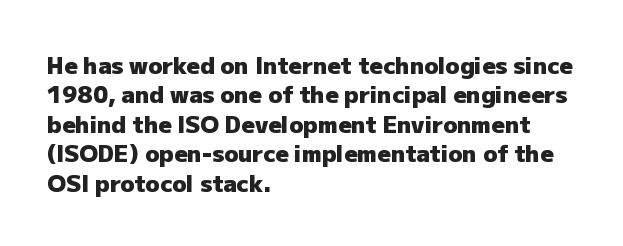
The image shows 23 px bold type, upright; set left-aligned, normal line spacing (1.28x), normal letter spacing, not underlined.
